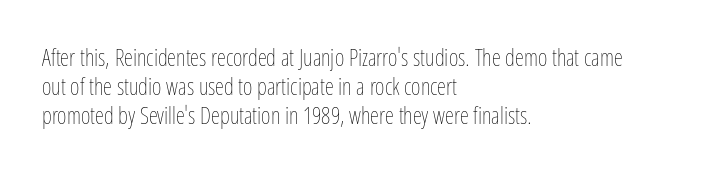
Q: Is the text bold? A: No.
Q: Is the text italic (slanted)? A: No, it is upright.
Q: Is the text underlined? A: No.
Q: How is the paragraph aligned? A: Left-aligned.
Q: Is the spacing between letters normal or unusually wide? A: Normal.
Q: Is the spacing between lines tight, normal or loose? A: Normal.
